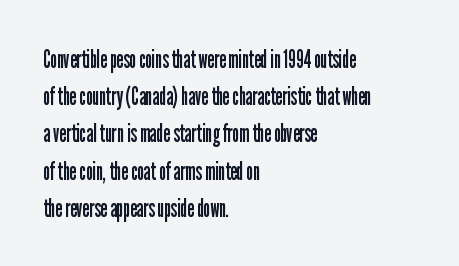
Q: Is the text bold? A: No.
Q: Is the text italic (slanted)? A: No, it is upright.
Q: Is the text underlined? A: No.
Q: How is the paragraph aligned? A: Left-aligned.
Q: Is the spacing between letters normal or unusually wide? A: Normal.
Q: Is the spacing between lines tight, normal or loose? A: Normal.
